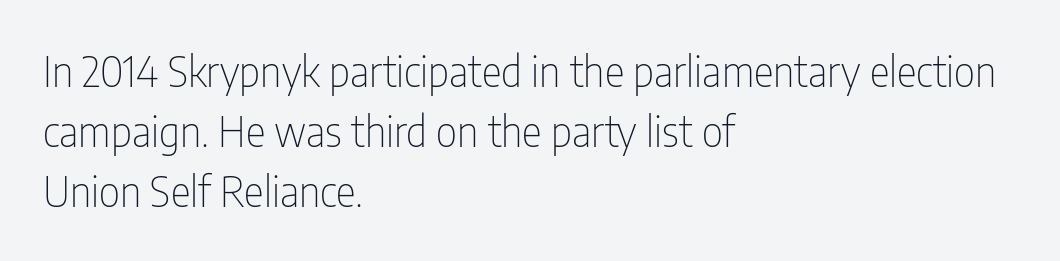
Q: Is the text bold? A: No.
Q: Is the text italic (slanted)? A: No, it is upright.
Q: Is the typeface a serif or a sans-serif typeface? A: Sans-serif.
Q: Is the text underlined? A: No.
Q: How is the paragraph aligned? A: Left-aligned.
Q: Is the spacing between letters normal or unusually wide? A: Normal.
Q: Is the spacing between lines tight, normal or loose? A: Normal.
Q: Width (condensed, normal, or wide)? A: Condensed.
Q: Stroke contrast? A: Low.
Q: x-height? A: Medium.
Q: Monospaced? A: No.
